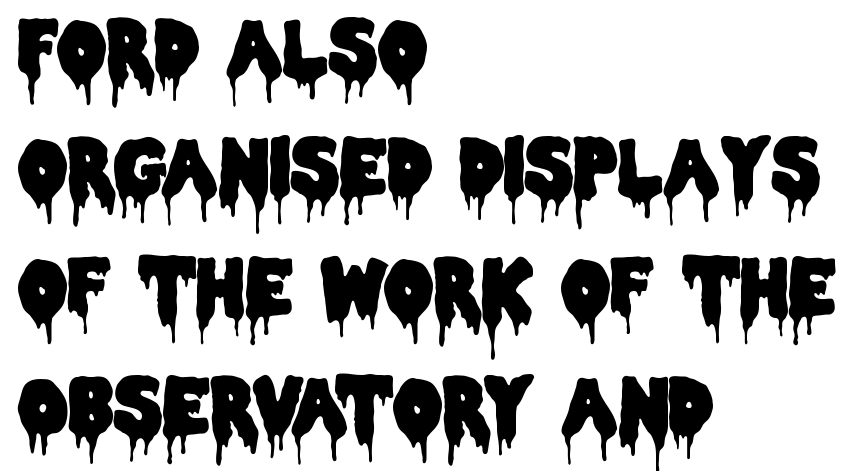
No italicization has been applied; the sample stays upright. If you measured baseline to baseline, you'd find a middling distance. Character widths vary here, with narrow letters taking less room than wide ones. Teacher's note: observe the even left margin — that is flush-left alignment.
